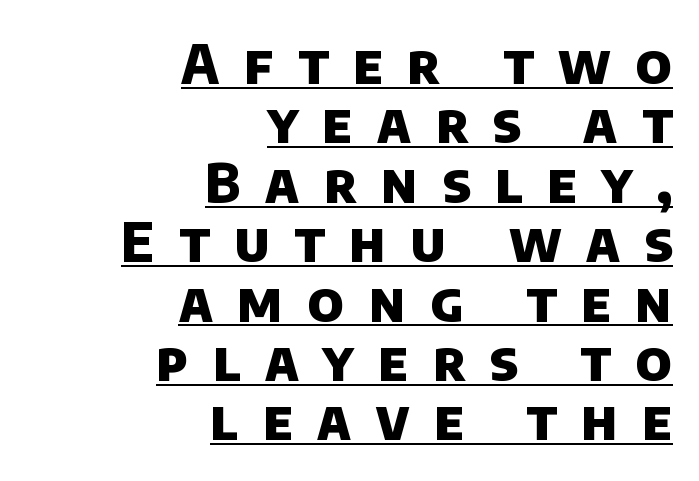
Q: Is the text bold? A: Yes.
Q: Is the typeface a serif or a sans-serif typeface? A: Sans-serif.
Q: Is the text underlined? A: Yes.
Q: How is the paragraph aligned? A: Right-aligned.
Q: Is the spacing between letters normal or unusually wide? A: Unusually wide.
Q: Is the spacing between lines tight, normal or loose? A: Tight.
Q: Width (condensed, normal, or wide)? A: Normal.
Q: Stroke contrast? A: Low.
Q: x-height? A: Large.
Q: Monospaced? A: No.
